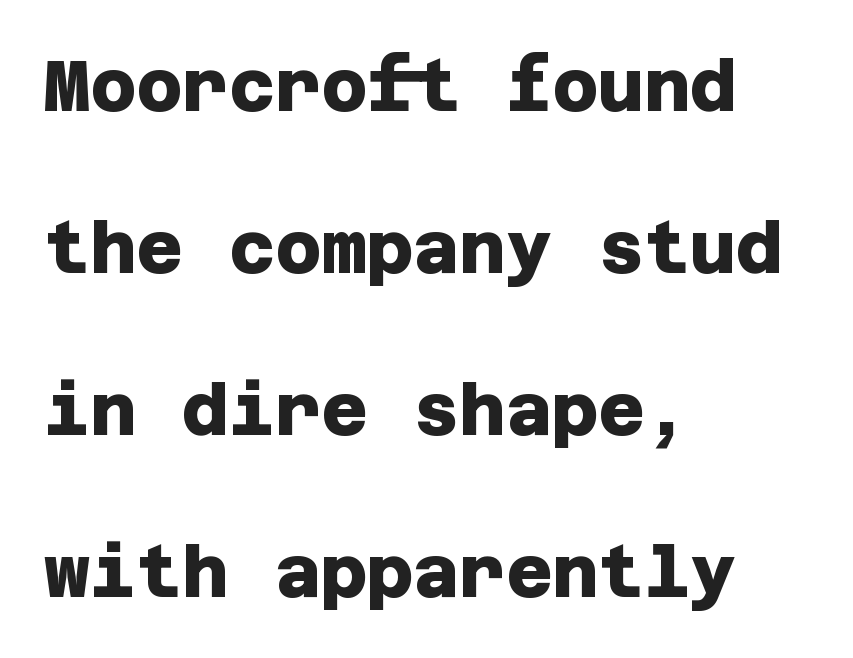
The strokes are fattened all the way to bold. Inter-character spacing is left at the font's built-in metrics. These lines are set flush left with a ragged right edge. Each letter's strokes conclude bluntly, with no projecting serifs. The zone under the glyphs is completely vacant.
